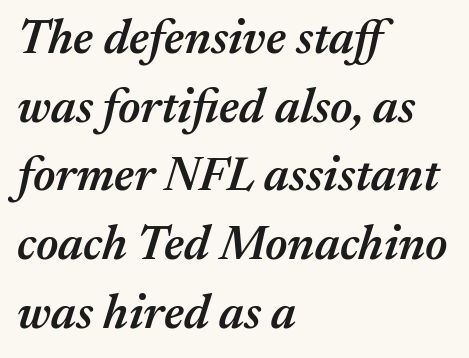
Q: Is the text bold? A: Semi-bold.
Q: Is the text italic (slanted)? A: Yes, it leans right by about 17 degrees.
Q: Is the text underlined? A: No.
Q: How is the paragraph aligned? A: Left-aligned.
Q: Is the spacing between letters normal or unusually wide? A: Normal.
Q: Is the spacing between lines tight, normal or loose? A: Normal.
Q: Width (condensed, normal, or wide)? A: Normal.
Q: Stroke contrast? A: Medium.
Q: x-height? A: Medium.
Q: Monospaced? A: No.
